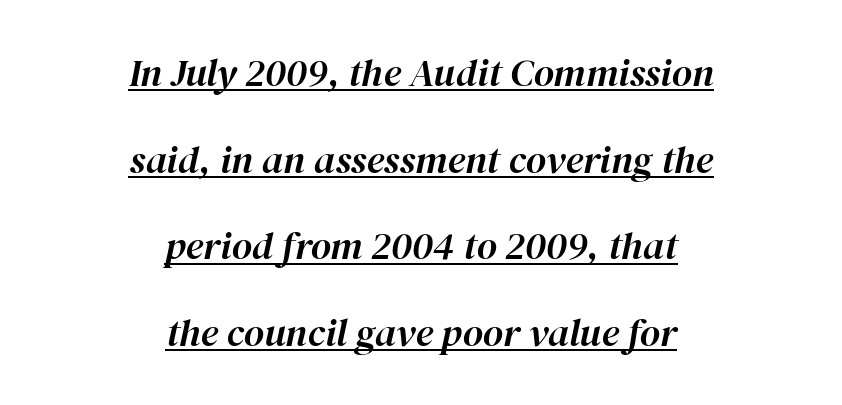
Q: Is the text italic (slanted)? A: Yes, it leans right by about 12 degrees.
Q: Is the text underlined? A: Yes.
Q: How is the paragraph aligned? A: Centered.
Q: Is the spacing between letters normal or unusually wide? A: Normal.
Q: Is the spacing between lines tight, normal or loose? A: Loose.
Q: Width (condensed, normal, or wide)? A: Normal.
Q: Stroke contrast? A: High.
Q: x-height? A: Medium.
Q: Monospaced? A: No.
